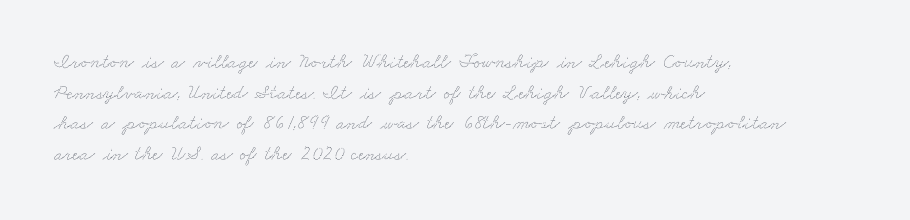
The image shows 20 px text type; set left-aligned, normal line spacing (1.53x), normal letter spacing, not underlined.
